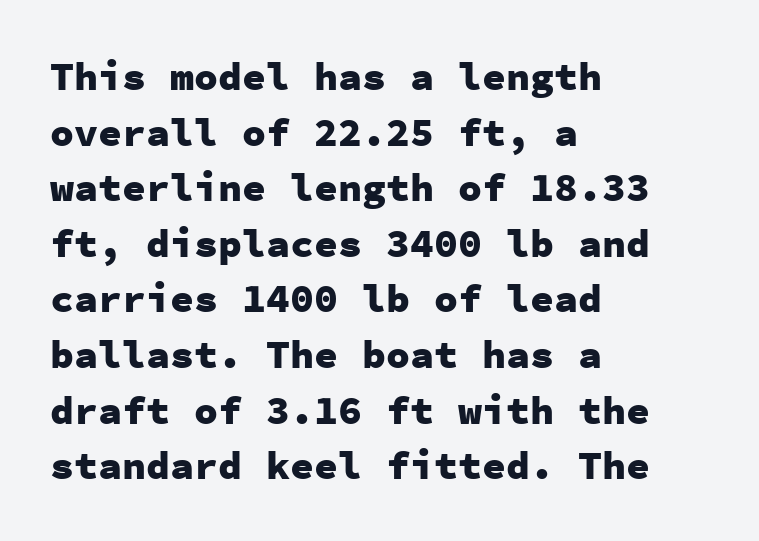
Students, note that the glyphs here touch the page at normal intervals. To sum up the face: it is a sans, with no serifs. On the weight axis this lands at bold, roughly 700. No italicization has been applied; the sample stays upright. The designer left line spacing at the default.
